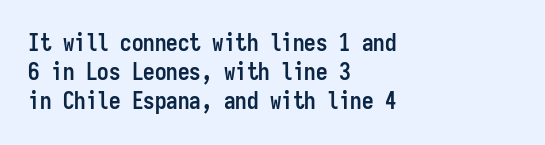
The image shows 23 px bold type, upright; set left-aligned, normal line spacing (1.27x), normal letter spacing, not underlined.
